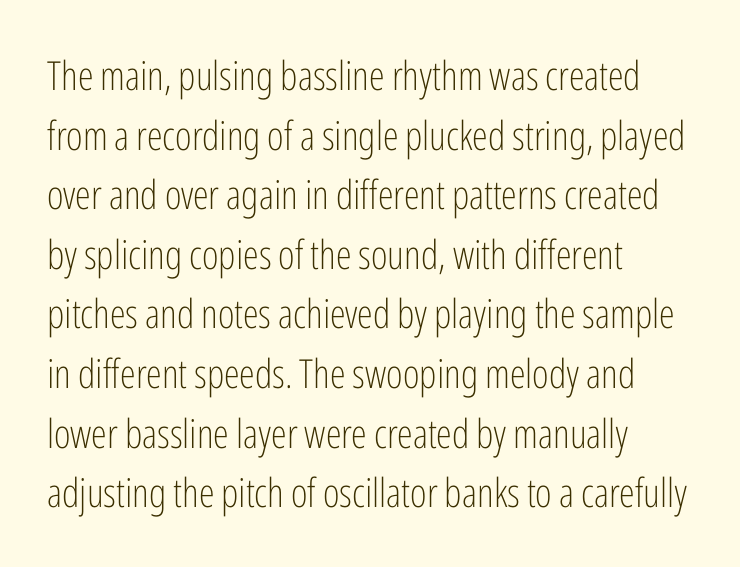
The image shows 40 px light, condensed sans-serif type, upright; set left-aligned, normal line spacing (1.49x), normal letter spacing, not underlined; low stroke contrast and a medium x-height.
